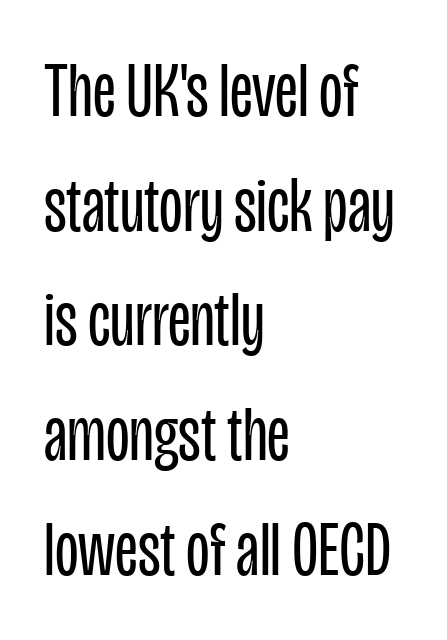
Whoever set this chose a conventional vertical rhythm. Nobody touched the tracking dial on this one. The typeface chosen for these lines omits serifs. Do the letters lean? They stand straight. Horizontally, the lines are justified to the leading edge only. Stem width sits at or under what a default text font uses.
